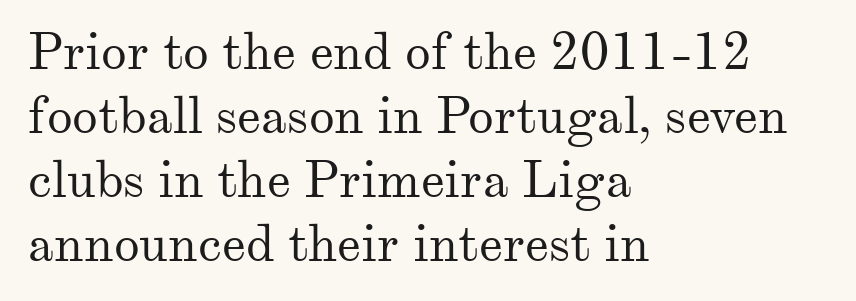
This is the regular roman posture of the typeface. Words appear dense and cohesive because spacing is normal. This sample has the flowing, uneven cadence of proportional lettering. Visually the block forms a straight wall on the left and a jagged coastline on the right.
